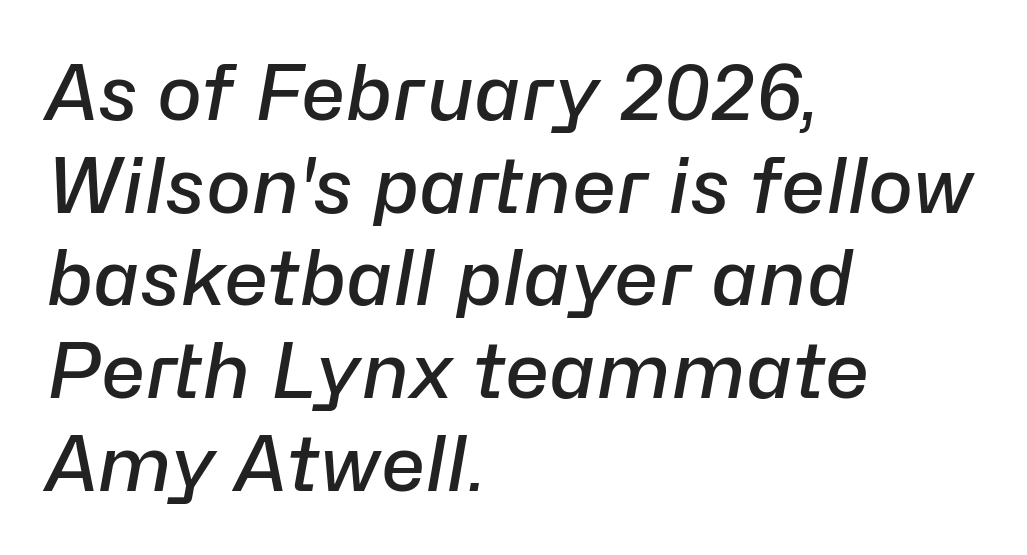
{"italic": "yes", "lean": "right", "slant_degrees": 10, "bold": "semi", "weight": "semibold", "width": "normal", "stroke_contrast": "low", "x_height": "medium", "monospaced": "no", "underline": "no", "align": "left", "line_spacing_ratio": 1.22, "letter_spacing": "normal", "letter_spacing_em": 0.0, "glyph_px": 76}
